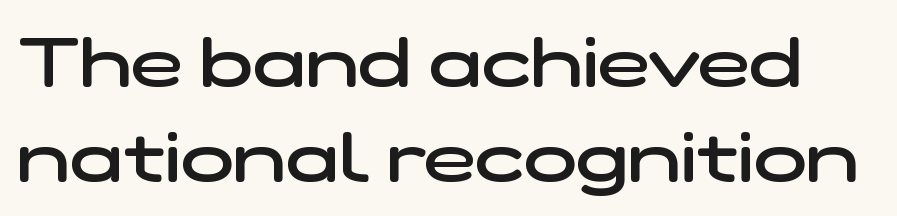
{"serif": "no", "bold": "semi", "weight": "semibold", "width": "wide", "stroke_contrast": "low", "x_height": "medium", "monospaced": "no", "underline": "no", "line_spacing": "normal", "line_spacing_ratio": 1.36, "letter_spacing": "normal", "letter_spacing_em": 0.0, "glyph_px": 70}
